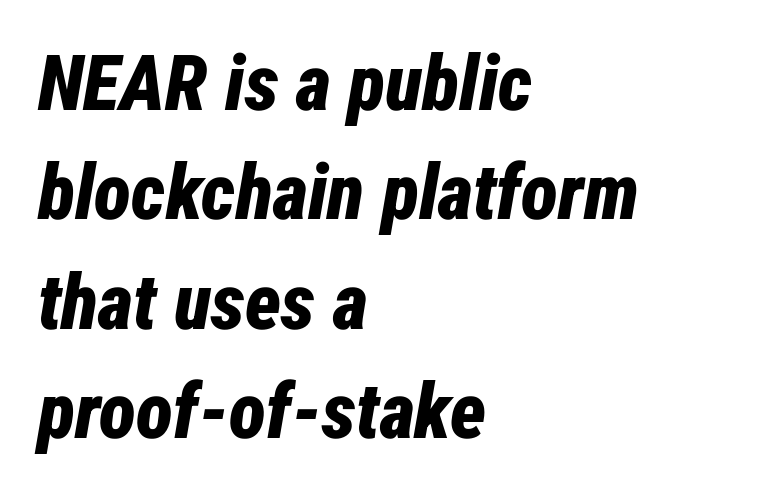
{"italic": "yes", "lean": "right", "slant_degrees": 12, "bold": "yes", "weight": "bold", "width": "condensed", "stroke_contrast": "low", "x_height": "medium", "monospaced": "no", "underline": "no", "align": "left", "line_spacing": "normal", "line_spacing_ratio": 1.42, "letter_spacing": "normal", "letter_spacing_em": 0.0, "glyph_px": 77}
